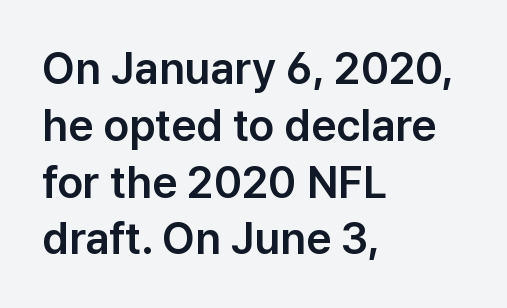
{"serif": "no", "italic": "no", "width": "normal", "stroke_contrast": "low", "x_height": "medium", "monospaced": "no", "underline": "no", "align": "left", "line_spacing": "normal", "line_spacing_ratio": 1.29, "letter_spacing": "normal", "letter_spacing_em": 0.0, "glyph_px": 44}
